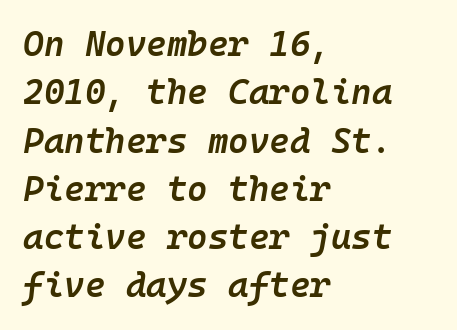
The image shows 35 px semibold type, italic (leaning right), monospaced; set left-aligned, normal line spacing (1.38x), normal letter spacing, not underlined; low stroke contrast and a medium x-height.
